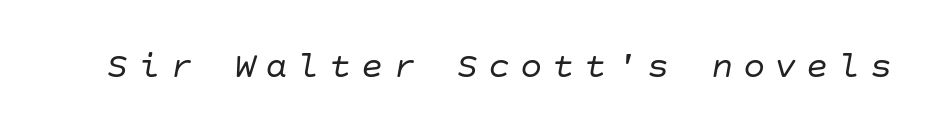
The image shows 37 px regular-weight type, italic (leaning right); set unusually wide letter spacing (+0.26 em), not underlined; low stroke contrast and a large x-height.
